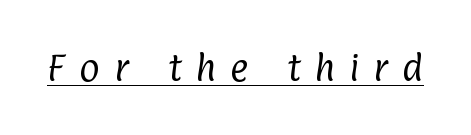
Has an underline been added? It has. This is sans-serif lettering, the kind often seen on screens and signage. Display-style spreading of the glyphs; the letterfit is very open. Proportional: the letters do not fall into vertical columns. Unbolded letterforms with no extra heft.
